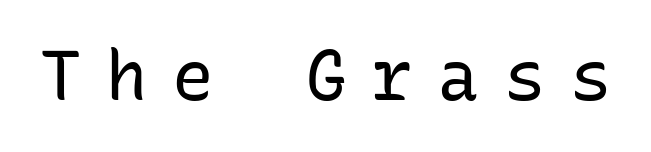
Someone cranked the tracking dial way up on this one. Here the designer chose a console-style face with uniform glyph widths. Tall strokes in this sample are plumb rather than angled. The typeface has the unassuming heft of standard copy or less. Are there feet on the stems? There aren't — it's a sans.
